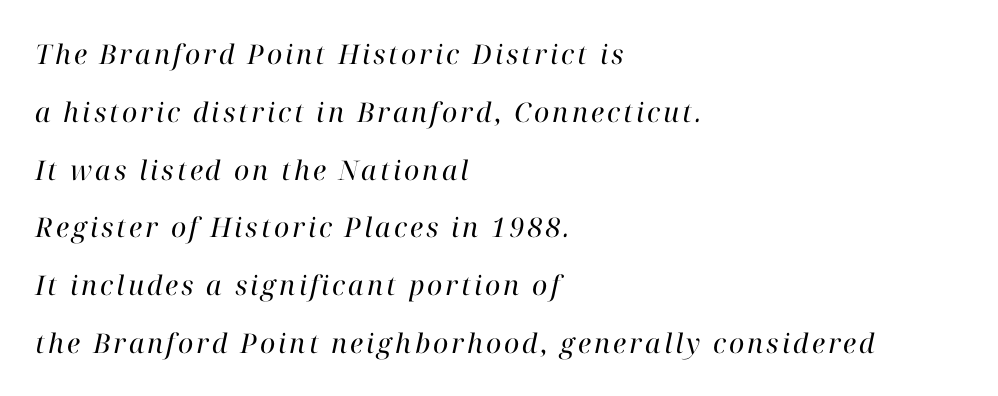
Q: Is the text bold? A: No.
Q: Is the text italic (slanted)? A: Yes, it leans right by about 12 degrees.
Q: Is the text underlined? A: No.
Q: How is the paragraph aligned? A: Left-aligned.
Q: Is the spacing between lines tight, normal or loose? A: Loose.
